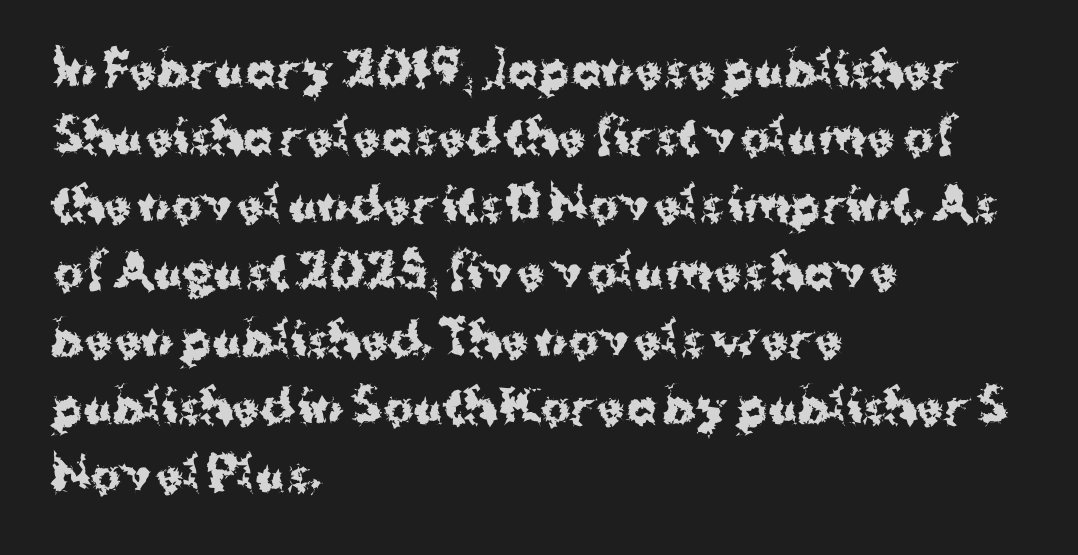
{"serif": "no", "italic": "no", "bold": "yes", "weight": "bold", "width": "normal", "stroke_contrast": "medium", "x_height": "medium", "monospaced": "no", "underline": "no", "align": "left", "line_spacing": "normal", "line_spacing_ratio": 1.5, "letter_spacing": "normal", "letter_spacing_em": 0.0, "glyph_px": 45}
